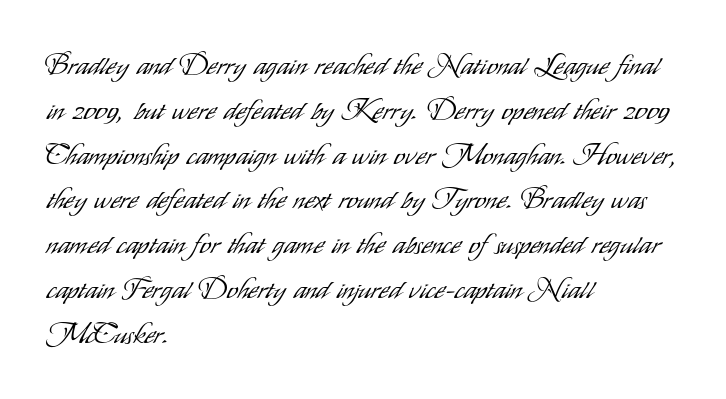
The image shows 28 px light, condensed sans-serif type; set left-aligned, normal line spacing (1.6x), normal letter spacing, not underlined; low stroke contrast and a small x-height.
